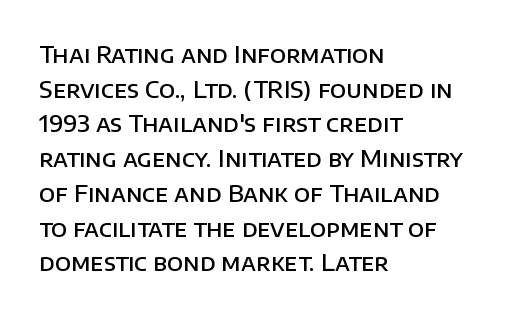
Q: Is the text bold? A: Semi-bold.
Q: Is the text italic (slanted)? A: No, it is upright.
Q: Is the text underlined? A: No.
Q: How is the paragraph aligned? A: Left-aligned.
Q: Is the spacing between letters normal or unusually wide? A: Normal.
Q: Is the spacing between lines tight, normal or loose? A: Normal.
